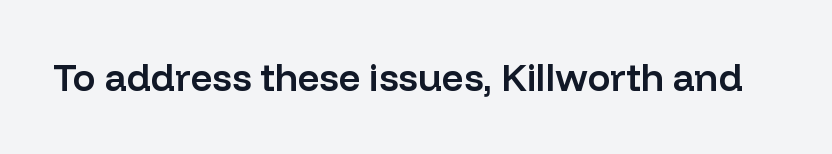
Style check: upright. These lines keep a tight, regular rhythm from letter to letter. As a designer I'd log this as weight 600, semibold. The gap between lines stays unmarked. The type family on display is of the sans-serif kind.
